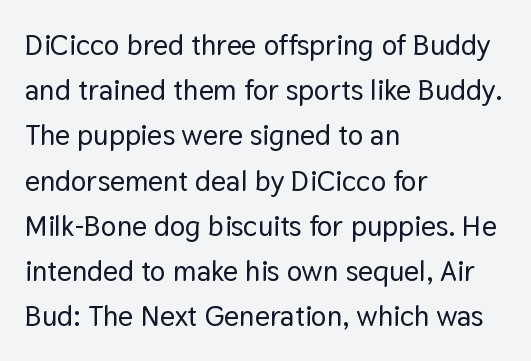
The specimen omits any rule beneath the text block's lines. Is the block centered? No — it sits flush against the left margin. Italic: no, the glyphs are upright roman. Spacing between characters is what you'd get straight out of the box.
